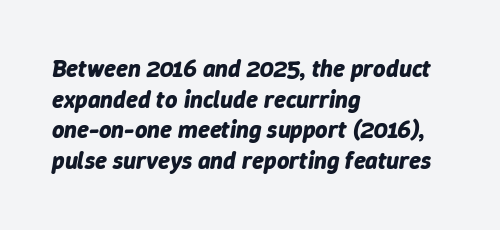
The foot of each line stays bare and open. A dark, heavy texture on the line: the type is bold. The tracking reads as untouched default to a designer's eye. Italic? Definitely — the glyphs are oblique.
